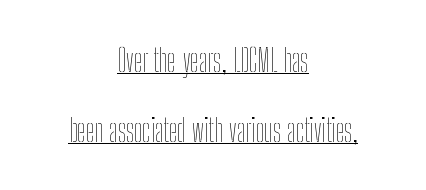
The line-height multiplier appears high, well above default. Is the letter spacing exaggerated? No — it looks like the ordinary default. Think of a printed novel: that variable character pitch is what you see here. Is there any slant? The stems are plumb. Weight: not bold — regular or lighter. The lettering is marked with a stroke running underneath it.
